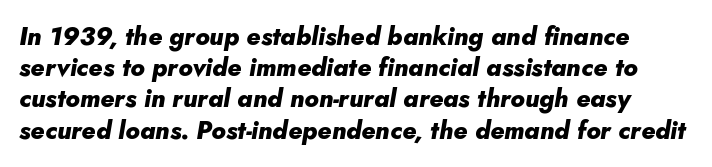
Standard letterfit; no display-style spreading of the glyphs. Rows of type keep a routine distance in the vertical direction. Compared with an ordinary text face, these strokes are far heavier — a full bold. Clear beneath every line of the passage.
